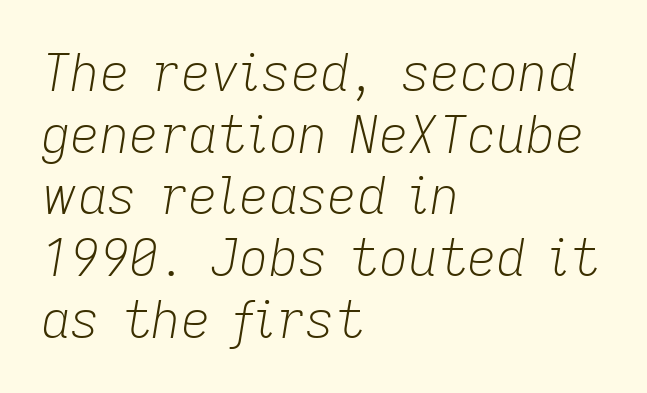
{"italic": "yes", "lean": "right", "slant_degrees": 9, "bold": "no", "weight": "light", "width": "normal", "stroke_contrast": "low", "x_height": "medium", "monospaced": "no", "underline": "no", "align": "left", "line_spacing_ratio": 1.21, "letter_spacing": "normal", "letter_spacing_em": 0.0, "glyph_px": 51}
